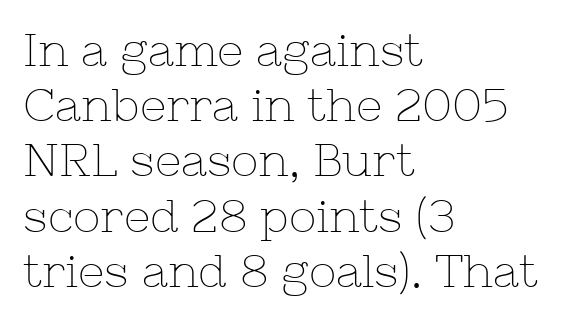
The image shows 46 px thin serif type, upright; set left-aligned, line spacing 1.2x, normal letter spacing, not underlined; low stroke contrast and a medium x-height.
